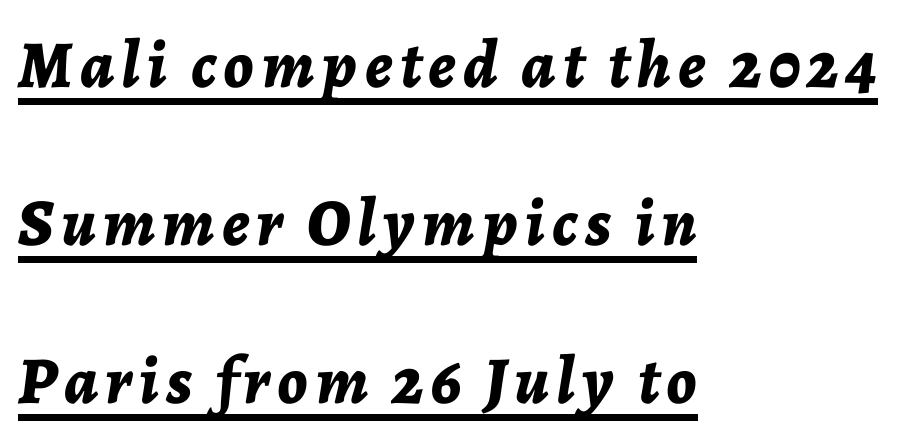
The image shows 67 px bold type, italic (leaning right); set left-aligned, loose line spacing (2.36x), underlined; low stroke contrast and a medium x-height.
